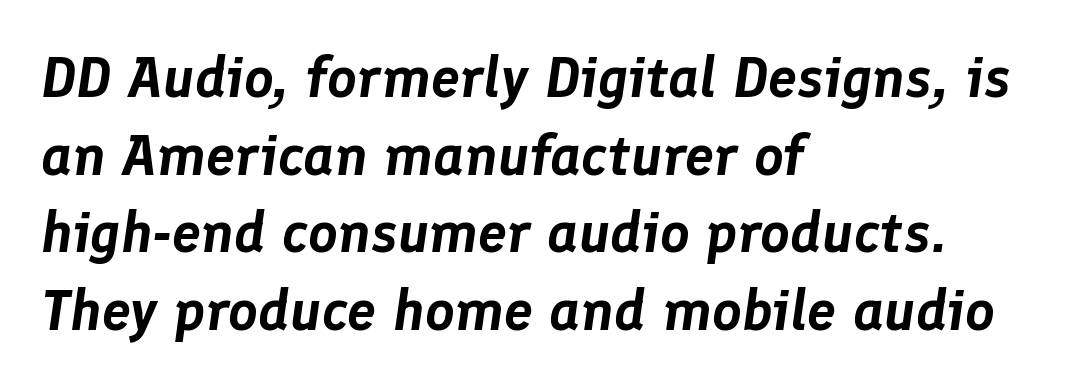
Q: Is the text italic (slanted)? A: Yes, it leans right by about 8 degrees.
Q: Is the text underlined? A: No.
Q: How is the paragraph aligned? A: Left-aligned.
Q: Is the spacing between letters normal or unusually wide? A: Normal.
Q: Is the spacing between lines tight, normal or loose? A: Normal.
Q: Width (condensed, normal, or wide)? A: Normal.
Q: Stroke contrast? A: Low.
Q: x-height? A: Medium.
Q: Monospaced? A: No.
